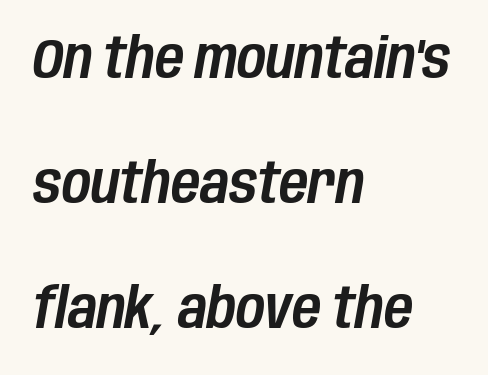
The image shows 56 px condensed type, italic (leaning right); set left-aligned, loose line spacing (2.23x), normal letter spacing, not underlined; low stroke contrast and a large x-height.
